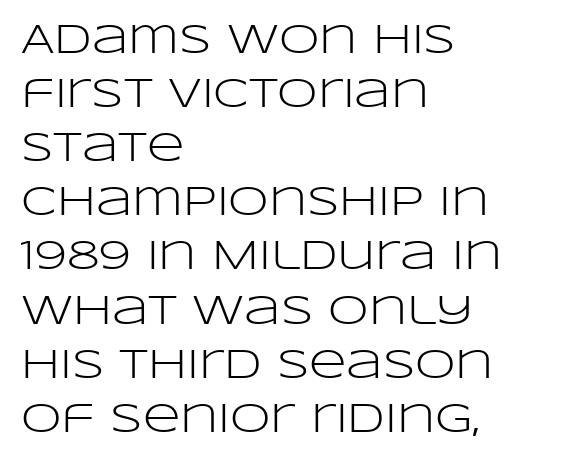
Q: Is the text bold? A: No.
Q: Is the text italic (slanted)? A: No, it is upright.
Q: Is the typeface a serif or a sans-serif typeface? A: Sans-serif.
Q: Is the text underlined? A: No.
Q: How is the paragraph aligned? A: Left-aligned.
Q: Is the spacing between letters normal or unusually wide? A: Normal.
Q: Is the spacing between lines tight, normal or loose? A: Normal.
Q: Width (condensed, normal, or wide)? A: Wide.
Q: Stroke contrast? A: Low.
Q: x-height? A: Large.
Q: Monospaced? A: No.
